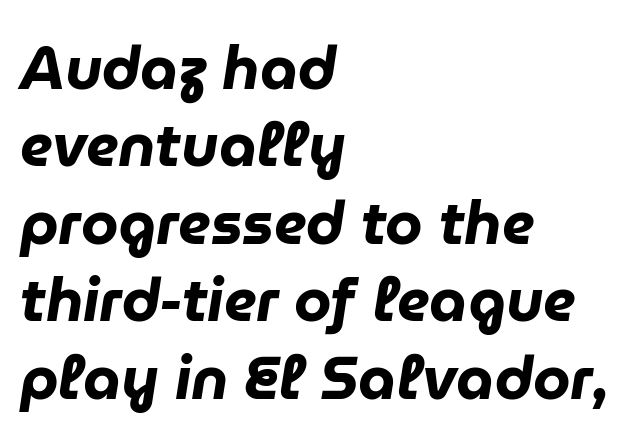
You'd pick this weight for a headline — it's a proper bold. You could not count columns in this text — the font is proportionally spaced. This rendering leaves character spacing at its baseline value. These lines sit exactly where default settings would place them.
